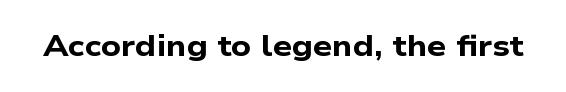
{"serif": "no", "bold": "yes", "weight": "bold", "width": "wide", "stroke_contrast": "low", "x_height": "medium", "monospaced": "no", "underline": "no", "letter_spacing": "normal", "letter_spacing_em": 0.0, "glyph_px": 30}
